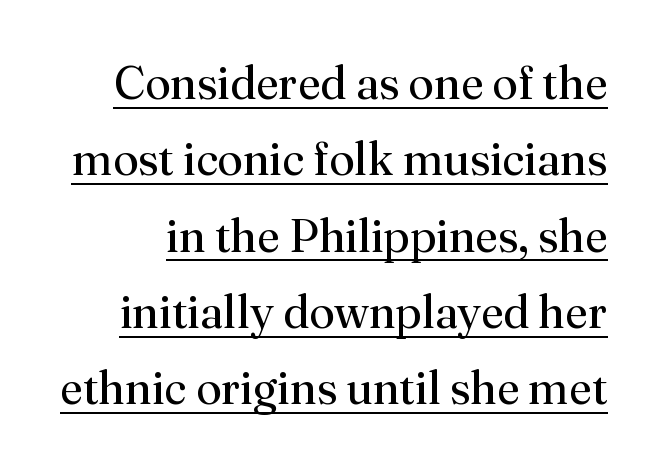
The image shows 46 px regular-weight serif type, upright; set normal line spacing (1.66x), normal letter spacing, underlined; medium stroke contrast and a small x-height.
